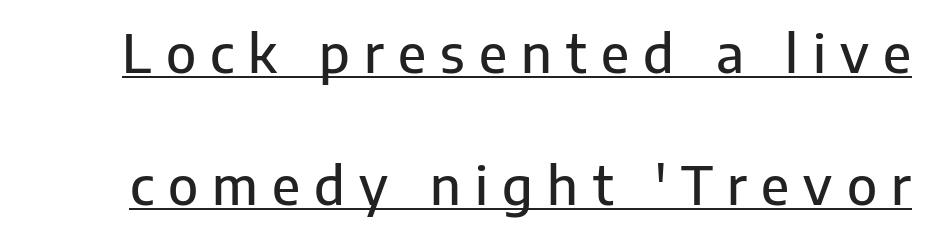
The image shows 53 px sans-serif type, upright; set loose line spacing (2.49x), unusually wide letter spacing (+0.27 em), underlined; low stroke contrast and a medium x-height.
